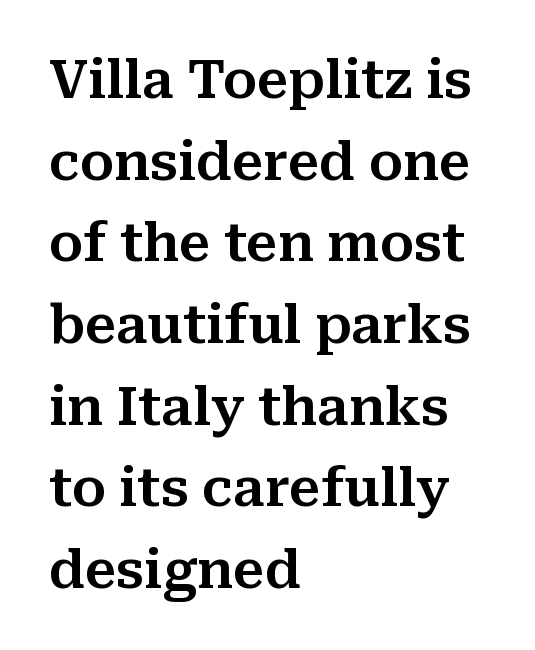
{"serif": "yes", "italic": "no", "width": "normal", "stroke_contrast": "medium", "x_height": "medium", "monospaced": "no", "underline": "no", "align": "left", "line_spacing": "normal", "line_spacing_ratio": 1.57, "letter_spacing": "normal", "letter_spacing_em": 0.0, "glyph_px": 52}
